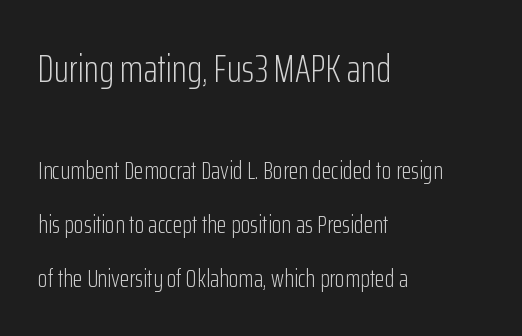
The image shows 38 px light, condensed sans-serif type, upright; set left-aligned, loose line spacing (2.15x), normal letter spacing, not underlined; the first (top) block is 1.52x larger; low stroke contrast and a medium x-height.
